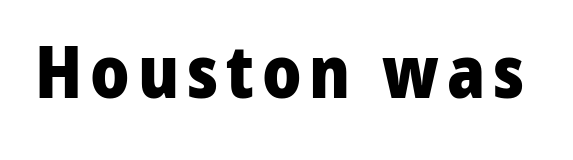
{"serif": "no", "italic": "no", "bold": "yes", "weight": "heavy", "width": "normal", "stroke_contrast": "low", "x_height": "medium", "monospaced": "no", "underline": "no", "glyph_px": 72}
